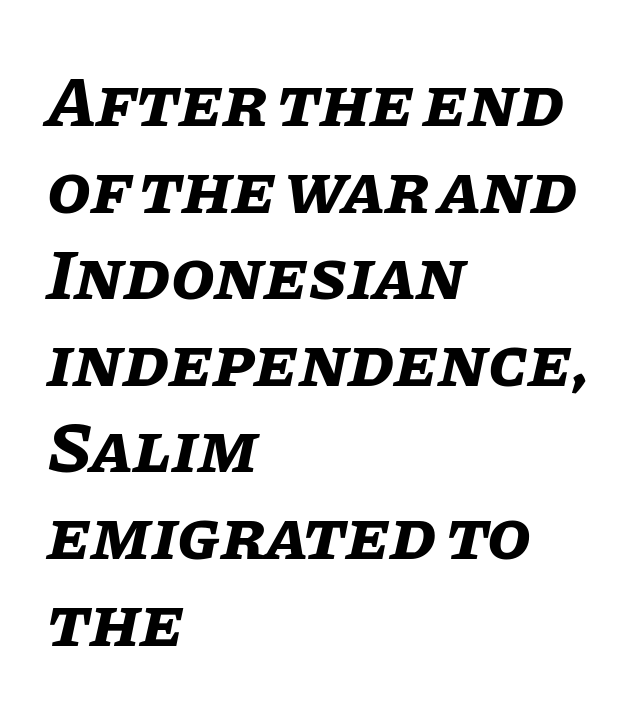
The image shows 71 px bold type, italic (leaning right); set left-aligned, line spacing 1.22x, normal letter spacing, not underlined; low stroke contrast and a large x-height.
